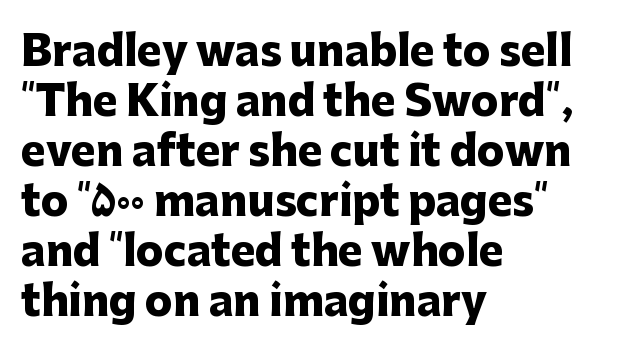
Q: Is the text bold? A: Yes.
Q: Is the text italic (slanted)? A: No, it is upright.
Q: Is the typeface a serif or a sans-serif typeface? A: Sans-serif.
Q: Is the text underlined? A: No.
Q: How is the paragraph aligned? A: Left-aligned.
Q: Is the spacing between letters normal or unusually wide? A: Normal.
Q: Width (condensed, normal, or wide)? A: Normal.
Q: Stroke contrast? A: Low.
Q: x-height? A: Medium.
Q: Monospaced? A: No.
